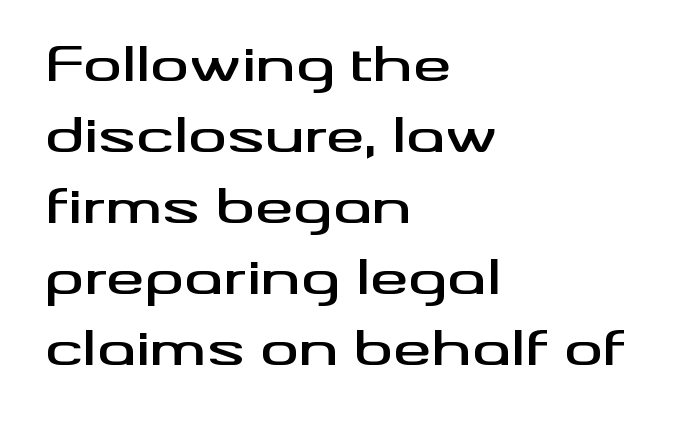
The image shows 48 px wide sans-serif type, upright; set left-aligned, normal line spacing (1.48x), normal letter spacing, not underlined; medium stroke contrast and a small x-height.
